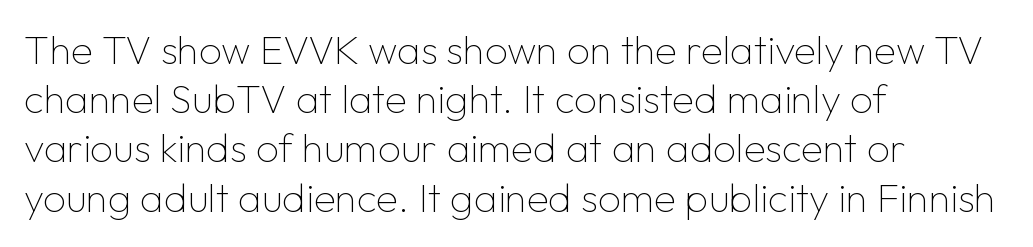
The face used here is rendered with its standard letterfit. Unlike italic type, these characters show no tilt at all. Descenders are the only things crossing below the line. Stroke mass is kept to a normal reading level or below. The glyphs in this specimen are sans serif. The passage shown is typed in a proportional face where columns would drift.
